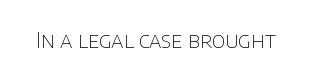
Q: Is the text bold? A: No.
Q: Is the text italic (slanted)? A: No, it is upright.
Q: Is the text underlined? A: No.
Q: Is the spacing between letters normal or unusually wide? A: Normal.
